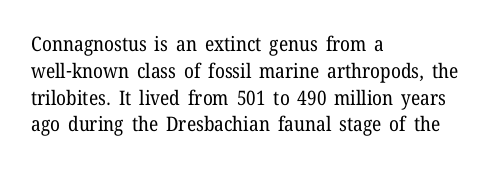
The image shows 20 px text type, upright; set left-aligned, normal line spacing (1.34x), normal letter spacing, not underlined.
